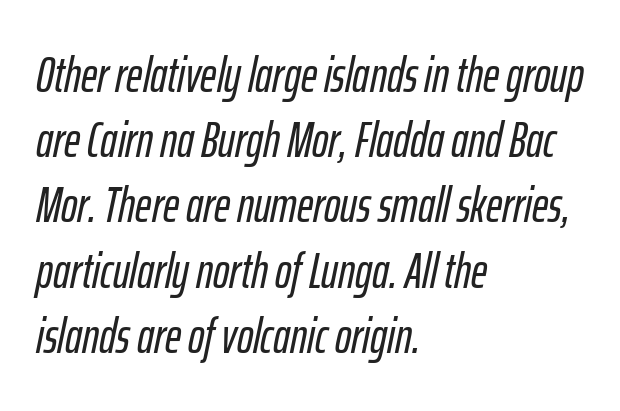
The glyphs look as if they've been sheared to an angle. Spacing verdict: proportional, widths tailored to each character. Leading: standard. The type is set solid horizontally, with unmodified tracking. Just letters on the line, the space beneath them empty.
